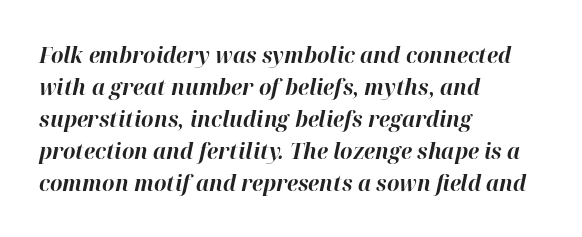
The image shows 22 px bold type, italic (leaning right); set left-aligned, normal line spacing (1.45x), normal letter spacing, not underlined.
